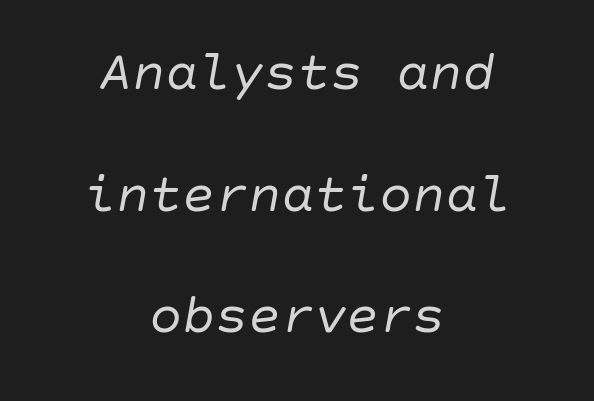
Weight: not bold — regular or lighter. Centered paragraph, ragged on both sides. The passage shown has conventional tracking throughout. The axis of the letterforms is tilted away from vertical. Any mark beneath the type? The region is blank.
